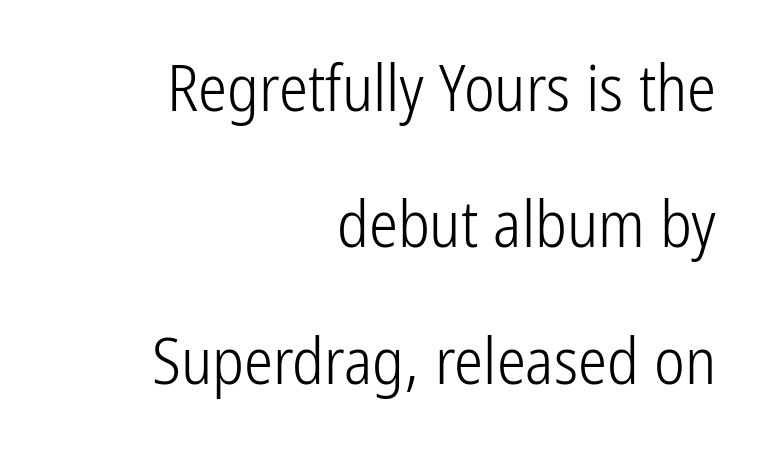
Notice the wide empty band between every row — that's loose leading. The space directly below the letters is spotless. Does the type have serifs? No, each stem ends abruptly. The rendering uses natural spacing where letterforms have individual widths. A student would call this right alignment; a typographer would say flush right, rag left.
